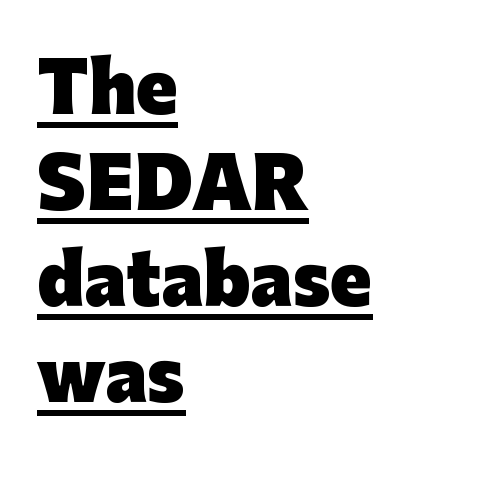
Q: Is the text bold? A: Yes.
Q: Is the text italic (slanted)? A: No, it is upright.
Q: Is the typeface a serif or a sans-serif typeface? A: Sans-serif.
Q: Is the text underlined? A: Yes.
Q: How is the paragraph aligned? A: Left-aligned.
Q: Is the spacing between letters normal or unusually wide? A: Normal.
Q: Is the spacing between lines tight, normal or loose? A: Normal.
Q: Width (condensed, normal, or wide)? A: Normal.
Q: Stroke contrast? A: Low.
Q: x-height? A: Medium.
Q: Monospaced? A: No.
